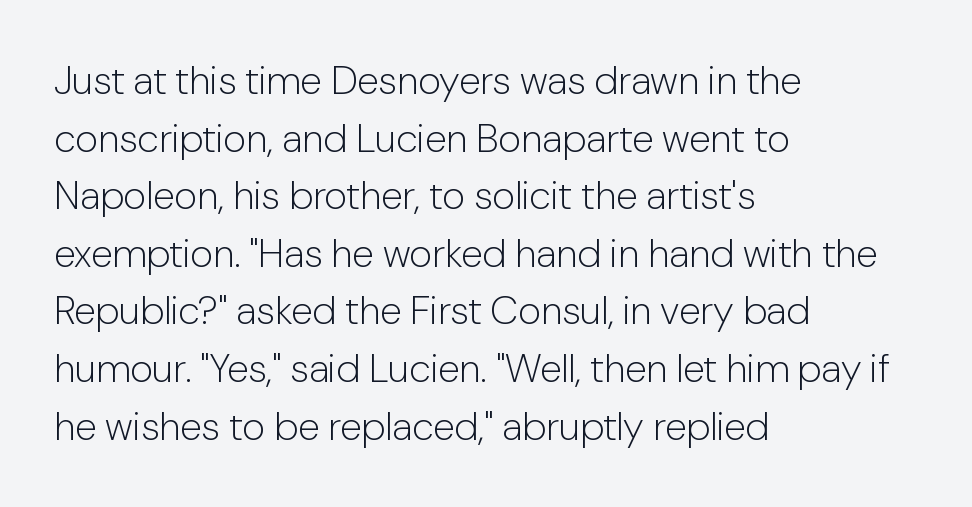
{"serif": "no", "italic": "no", "bold": "no", "weight": "light", "width": "normal", "stroke_contrast": "low", "x_height": "medium", "monospaced": "no", "underline": "no", "align": "left", "line_spacing": "normal", "line_spacing_ratio": 1.44, "letter_spacing": "normal", "letter_spacing_em": 0.0, "glyph_px": 40}
